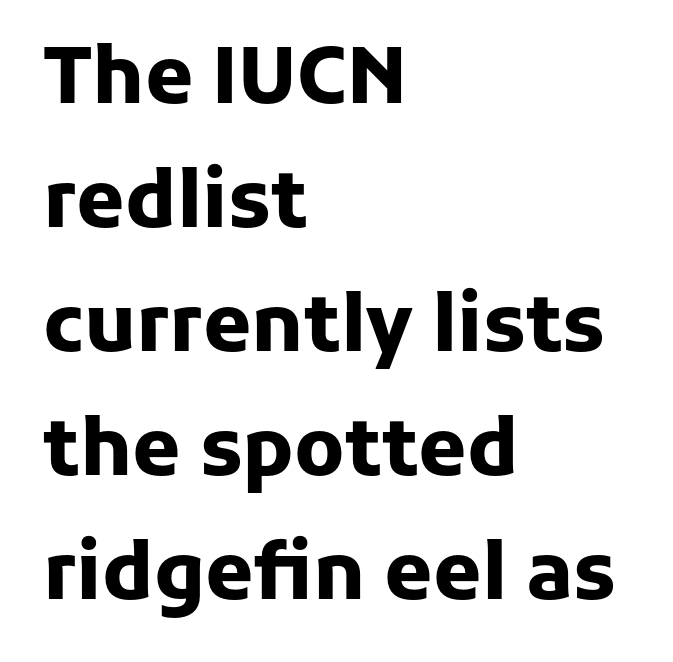
What's the leading like? Ordinary, nothing unusual. A bare baseline throughout the passage. This sample has the flowing, uneven cadence of proportional lettering. Pretty heavy lettering here — definitely bold. The font's upright variant was chosen for this text. Where is the straight margin? On the left.
